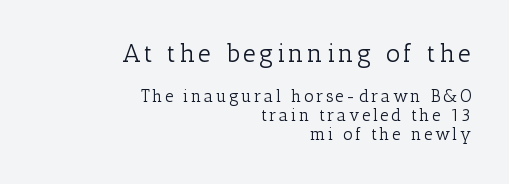
The setting favours the right margin, as signatures and pull-quotes sometimes do. In this sample the first text group is rendered at the bigger scale. The font is comparable to plain body text, perhaps lighter. No word sits above an underline. Line spacing here is tight. The axis of the letterforms is exactly vertical.
